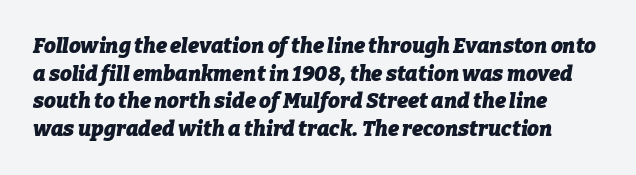
The image shows 21 px bold type, italic (leaning right); set normal line spacing (1.31x), normal letter spacing, not underlined.
